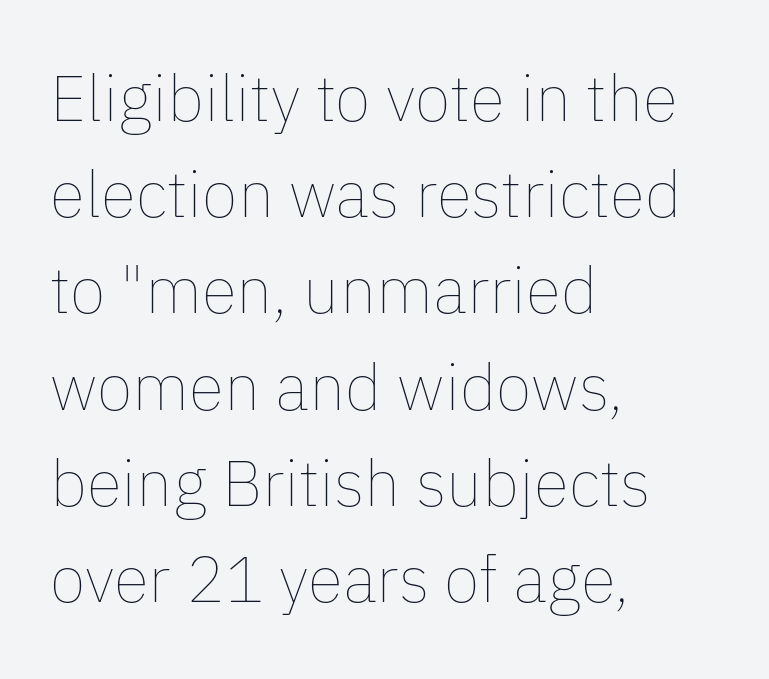
The specimen reads as upright at a glance. Does the copy run flush right? No — it runs flush left. Characters follow at the spacing the type designer built in. Note the varied advance widths — an 'i' is clearly narrower than an 'm'. The space directly below the letters is spotless. Weight: not bold — regular or lighter.
